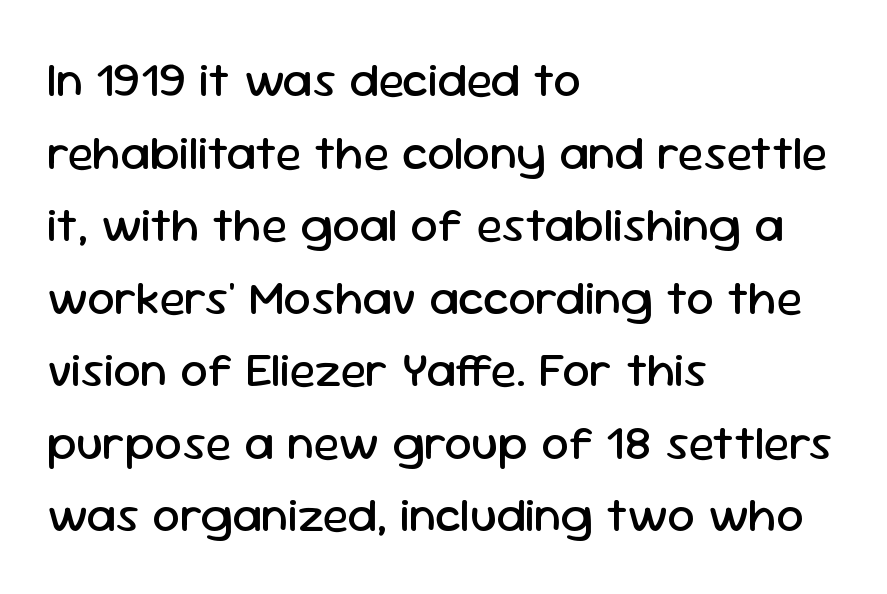
Q: Is the text bold? A: No.
Q: Is the text italic (slanted)? A: No, it is upright.
Q: Is the typeface a serif or a sans-serif typeface? A: Sans-serif.
Q: Is the text underlined? A: No.
Q: How is the paragraph aligned? A: Left-aligned.
Q: Is the spacing between letters normal or unusually wide? A: Normal.
Q: Is the spacing between lines tight, normal or loose? A: Normal.
Q: Width (condensed, normal, or wide)? A: Normal.
Q: Stroke contrast? A: Low.
Q: x-height? A: Medium.
Q: Monospaced? A: No.
